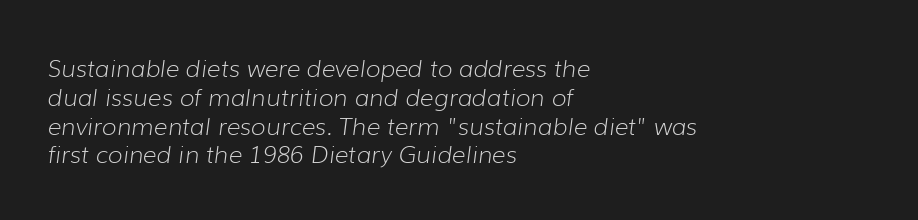
The image shows 24 px text type, italic (leaning right); set left-aligned, line spacing 1.2x, normal letter spacing, not underlined.
